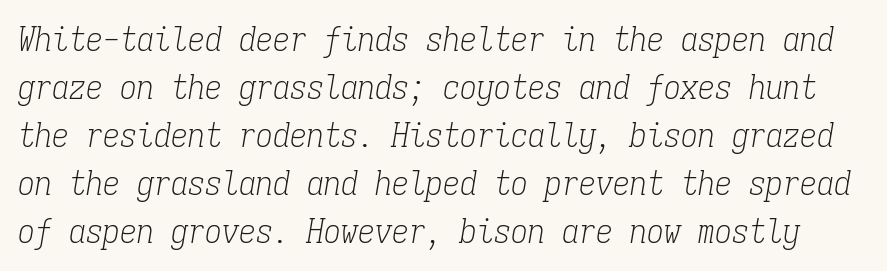
{"serif": "yes", "italic": "yes", "lean": "right", "slant_degrees": 9, "bold": "no", "weight": "light", "width": "condensed", "stroke_contrast": "low", "x_height": "medium", "monospaced": "yes", "underline": "no", "line_spacing": "normal", "line_spacing_ratio": 1.41, "letter_spacing": "normal", "letter_spacing_em": 0.0, "glyph_px": 34}
